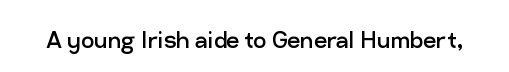
Q: Is the text bold? A: No.
Q: Is the text italic (slanted)? A: No, it is upright.
Q: Is the typeface a serif or a sans-serif typeface? A: Sans-serif.
Q: Is the text underlined? A: No.
Q: Is the spacing between letters normal or unusually wide? A: Normal.
Q: Width (condensed, normal, or wide)? A: Normal.
Q: Stroke contrast? A: Low.
Q: x-height? A: Medium.
Q: Monospaced? A: No.
